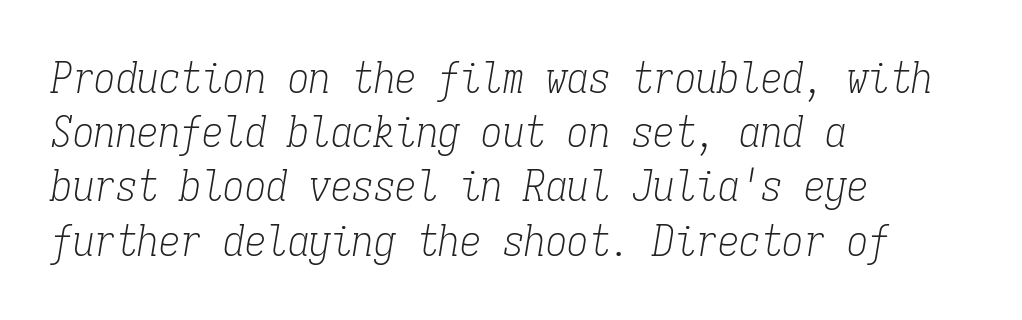
Check where the strokes stop: tiny serifs finish them off. Line spacing here is normal. This sample has the even, mechanical cadence of fixed-width lettering. Caption: standard tracking, unaltered. The font's italic variant was chosen for this text. Counters stay open thanks to moderate or lighter strokes.
